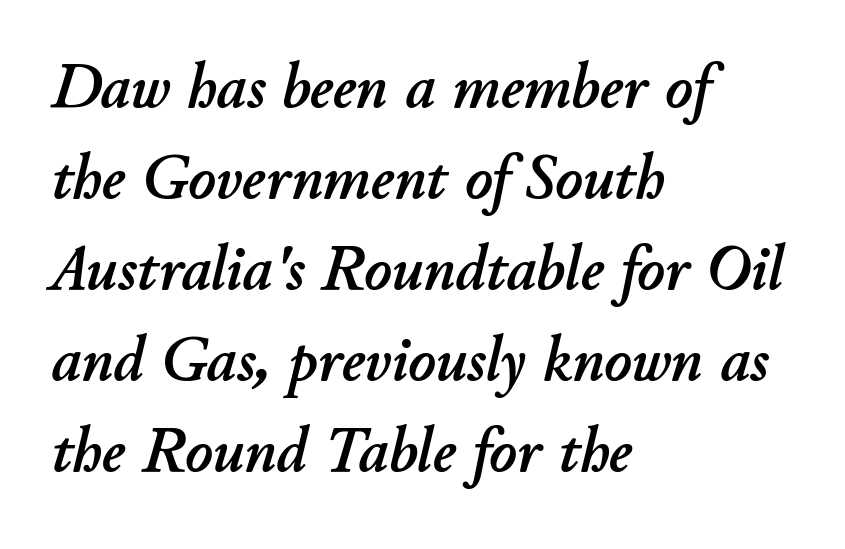
{"italic": "yes", "lean": "right", "slant_degrees": 11, "width": "normal", "stroke_contrast": "low", "x_height": "small", "monospaced": "no", "underline": "no", "align": "left", "line_spacing": "normal", "line_spacing_ratio": 1.4, "letter_spacing": "normal", "letter_spacing_em": 0.0, "glyph_px": 65}
